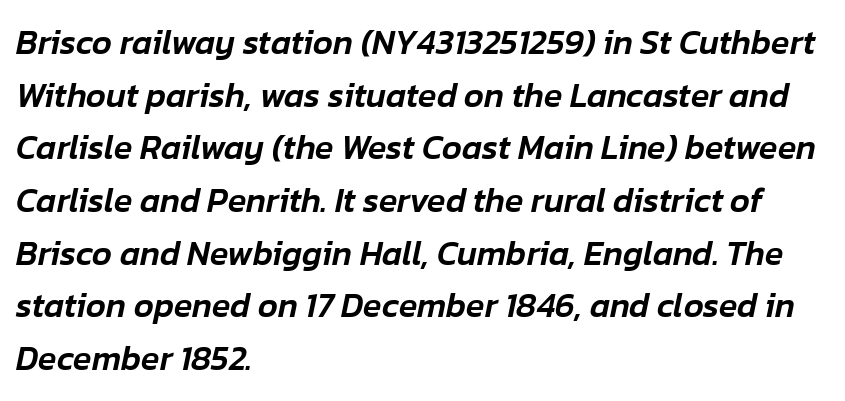
{"italic": "yes", "lean": "right", "slant_degrees": 12, "width": "normal", "stroke_contrast": "low", "x_height": "medium", "monospaced": "no", "underline": "no", "align": "left", "line_spacing": "normal", "line_spacing_ratio": 1.55, "letter_spacing": "normal", "letter_spacing_em": 0.0, "glyph_px": 34}
